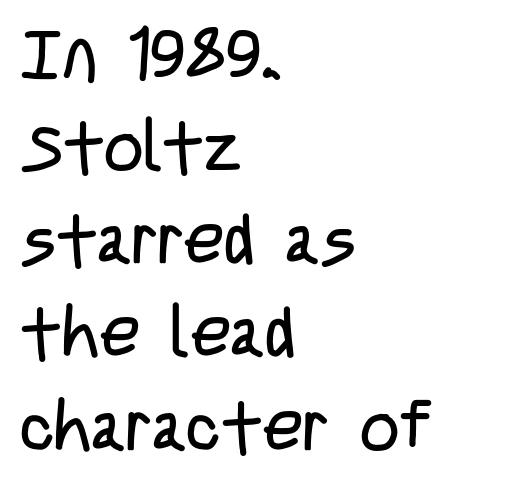
Q: Is the text bold? A: No.
Q: Is the text italic (slanted)? A: No, it is upright.
Q: Is the typeface a serif or a sans-serif typeface? A: Sans-serif.
Q: Is the text underlined? A: No.
Q: How is the paragraph aligned? A: Left-aligned.
Q: Is the spacing between letters normal or unusually wide? A: Normal.
Q: Is the spacing between lines tight, normal or loose? A: Normal.
Q: Width (condensed, normal, or wide)? A: Condensed.
Q: Stroke contrast? A: Low.
Q: x-height? A: Large.
Q: Monospaced? A: No.
